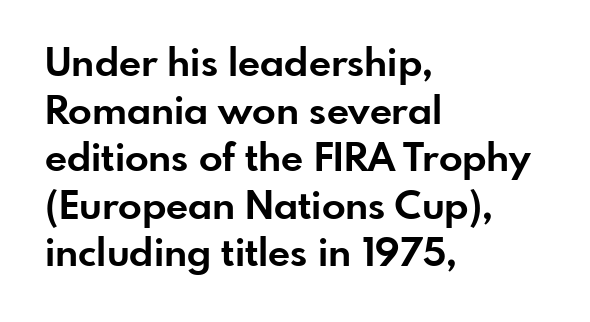
Q: Is the text bold? A: Yes.
Q: Is the text italic (slanted)? A: No, it is upright.
Q: Is the typeface a serif or a sans-serif typeface? A: Sans-serif.
Q: Is the text underlined? A: No.
Q: How is the paragraph aligned? A: Left-aligned.
Q: Is the spacing between letters normal or unusually wide? A: Normal.
Q: Width (condensed, normal, or wide)? A: Normal.
Q: Stroke contrast? A: Low.
Q: x-height? A: Small.
Q: Monospaced? A: No.
